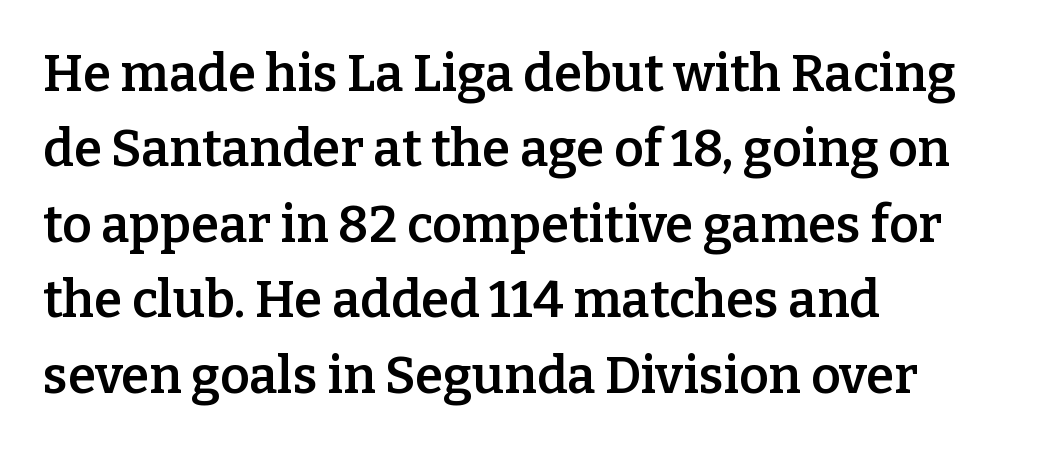
The image shows 51 px semibold serif type, upright; set left-aligned, normal line spacing (1.48x), normal letter spacing, not underlined; low stroke contrast and a medium x-height.
